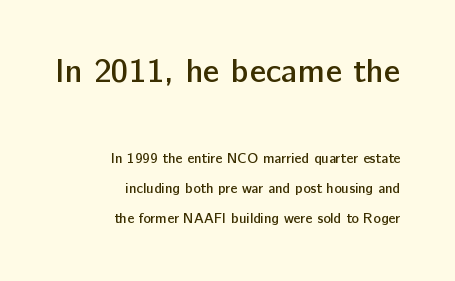
The face used here appears at its bigger size in the upper chunk. Note the varied advance widths — an 'i' is clearly narrower than an 'm'. Alignment: flush right. Default kerning and tracking; the words read as compact shapes. The baseline area is clear.
